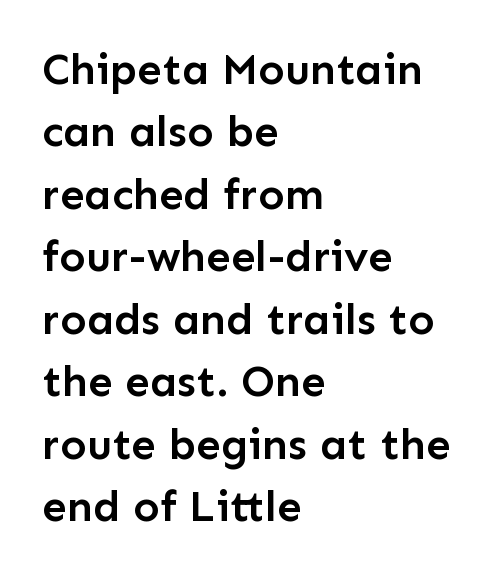
Q: Is the text bold? A: Semi-bold.
Q: Is the text italic (slanted)? A: No, it is upright.
Q: Is the typeface a serif or a sans-serif typeface? A: Sans-serif.
Q: Is the text underlined? A: No.
Q: How is the paragraph aligned? A: Left-aligned.
Q: Is the spacing between letters normal or unusually wide? A: Normal.
Q: Is the spacing between lines tight, normal or loose? A: Normal.
Q: Width (condensed, normal, or wide)? A: Normal.
Q: Stroke contrast? A: Low.
Q: x-height? A: Medium.
Q: Monospaced? A: No.
